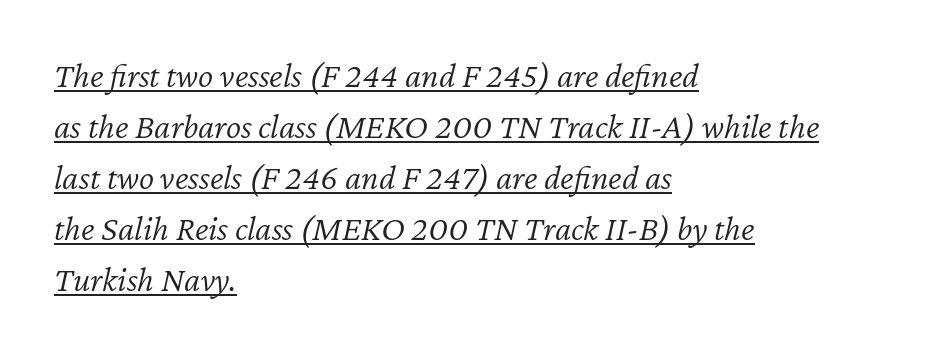
Q: Is the text bold? A: No.
Q: Is the text italic (slanted)? A: Yes, it leans right by about 12 degrees.
Q: Is the text underlined? A: Yes.
Q: How is the paragraph aligned? A: Left-aligned.
Q: Is the spacing between letters normal or unusually wide? A: Normal.
Q: Is the spacing between lines tight, normal or loose? A: Normal.
Q: Width (condensed, normal, or wide)? A: Normal.
Q: Stroke contrast? A: Low.
Q: x-height? A: Medium.
Q: Monospaced? A: No.
